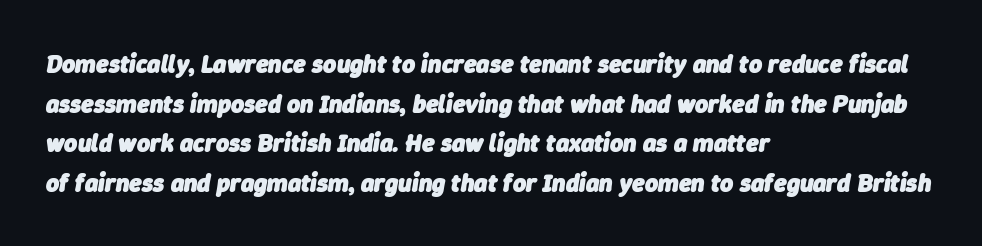
{"italic": "yes", "lean": "right", "slant_degrees": 9, "bold": "yes", "underline": "no", "align": "left", "line_spacing": "normal", "line_spacing_ratio": 1.59, "letter_spacing": "normal", "letter_spacing_em": 0.0, "glyph_px": 25}
